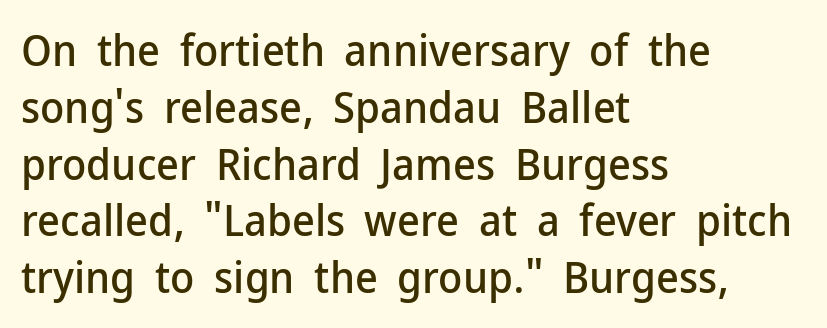
The image shows 44 px sans-serif type, upright; set left-aligned, normal line spacing (1.29x), normal letter spacing, not underlined; low stroke contrast and a medium x-height.
